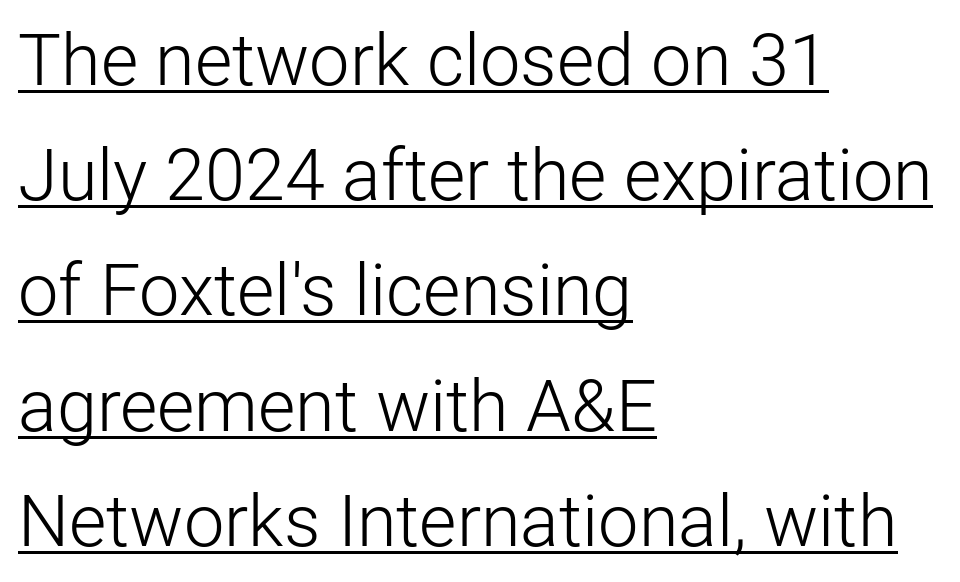
Font category for this specimen: sans-serif. Each line starts at the same left margin while the right side varies. Letter spacing: default. A typesetter would call this proportional, since set widths differ per character.
